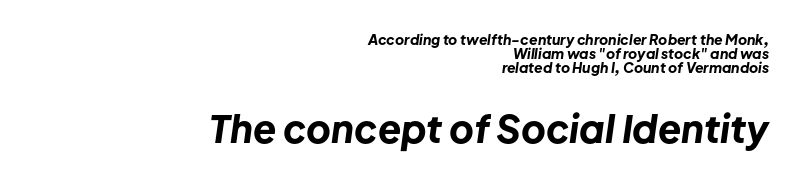
{"italic": "yes", "lean": "right", "slant_degrees": 8, "bold": "yes", "weight": "bold", "width": "normal", "stroke_contrast": "low", "x_height": "medium", "monospaced": "no", "underline": "no", "align": "right", "line_spacing": "tight", "line_spacing_ratio": 1.01, "letter_spacing": "normal", "letter_spacing_em": 0.0, "larger_block": "second", "size_ratio": 2.71, "glyph_px": 38}
